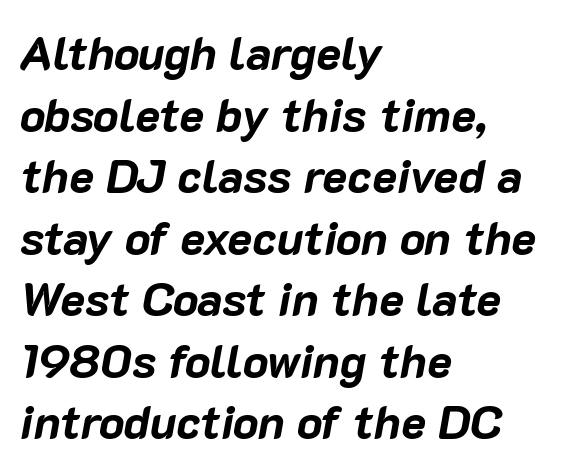
The passage shown has conventional tracking throughout. The ragged edge is on the right, which tells us the setting is flush left. The space between consecutive lines is moderate. The text carries the slant typical of an italic or oblique font. These lines are rendered in a variable-pitch font.
